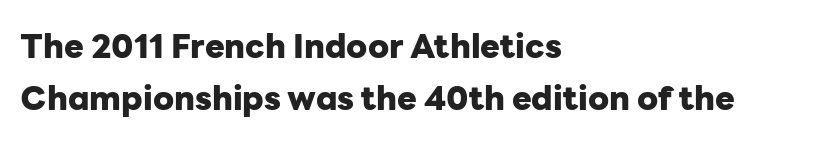
Q: Is the text bold? A: Yes.
Q: Is the text italic (slanted)? A: No, it is upright.
Q: Is the typeface a serif or a sans-serif typeface? A: Sans-serif.
Q: Is the text underlined? A: No.
Q: How is the paragraph aligned? A: Left-aligned.
Q: Is the spacing between letters normal or unusually wide? A: Normal.
Q: Is the spacing between lines tight, normal or loose? A: Normal.
Q: Width (condensed, normal, or wide)? A: Normal.
Q: Stroke contrast? A: Low.
Q: x-height? A: Medium.
Q: Monospaced? A: No.
